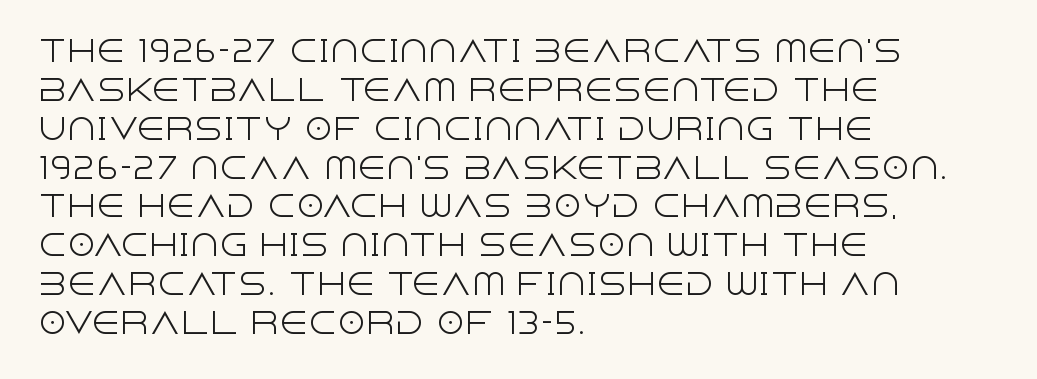
Q: Is the text bold? A: No.
Q: Is the text italic (slanted)? A: No, it is upright.
Q: Is the typeface a serif or a sans-serif typeface? A: Sans-serif.
Q: Is the text underlined? A: No.
Q: How is the paragraph aligned? A: Left-aligned.
Q: Is the spacing between letters normal or unusually wide? A: Normal.
Q: Is the spacing between lines tight, normal or loose? A: Normal.
Q: Width (condensed, normal, or wide)? A: Normal.
Q: x-height? A: Large.
Q: Monospaced? A: No.
